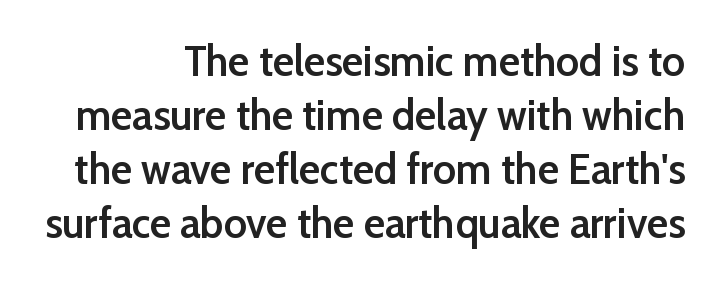
This sample uses a sans-serif face. Rendered with straight, roman letterforms. Layout note: lines flush right. I'd describe the lettering as semibold — firm but not a full bold.
